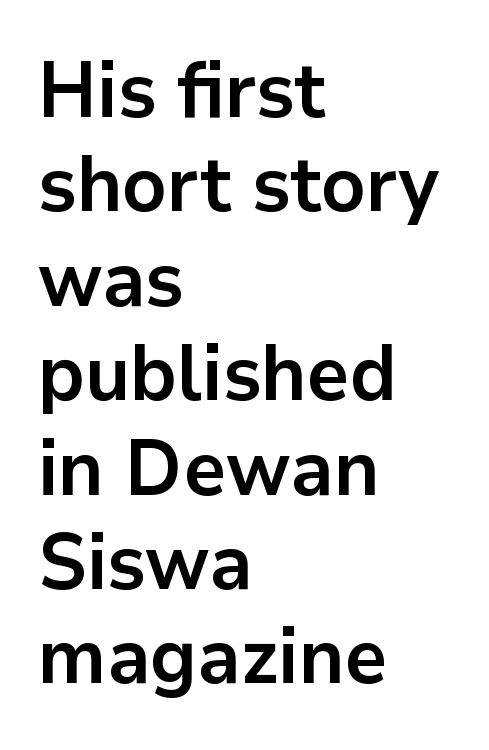
The letters stand straight up with perfectly vertical stems. These lines are rendered in a variable-pitch font. Reading down the block, your eye returns to a fixed left position each line. Lines of text with bare space underneath.
